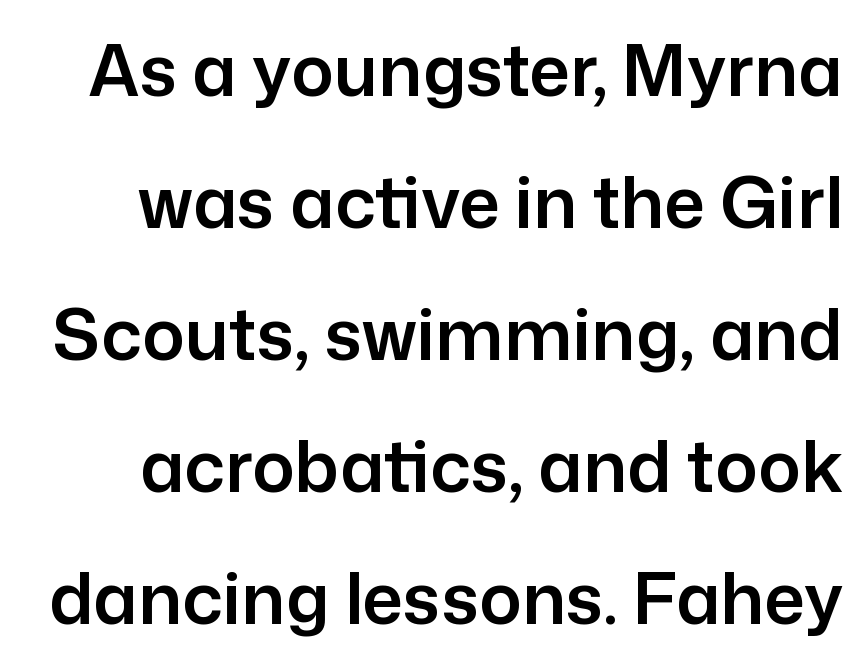
The image shows 71 px sans-serif type, upright; set line spacing 1.86x, normal letter spacing, not underlined; low stroke contrast and a medium x-height.
